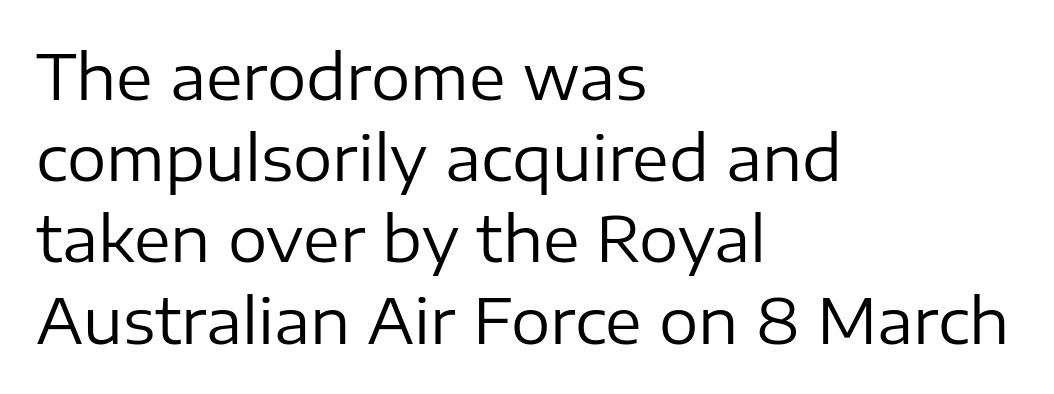
{"serif": "no", "italic": "no", "bold": "no", "weight": "regular", "width": "normal", "stroke_contrast": "low", "x_height": "medium", "monospaced": "no", "underline": "no", "align": "left", "line_spacing": "normal", "line_spacing_ratio": 1.31, "letter_spacing": "normal", "letter_spacing_em": 0.0, "glyph_px": 62}
